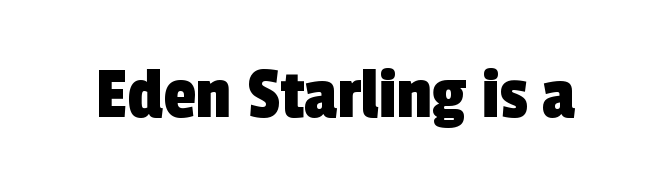
Q: Is the typeface a serif or a sans-serif typeface? A: Sans-serif.
Q: Is the text underlined? A: No.
Q: Is the spacing between letters normal or unusually wide? A: Normal.
Q: Width (condensed, normal, or wide)? A: Condensed.
Q: x-height? A: Medium.
Q: Monospaced? A: No.
